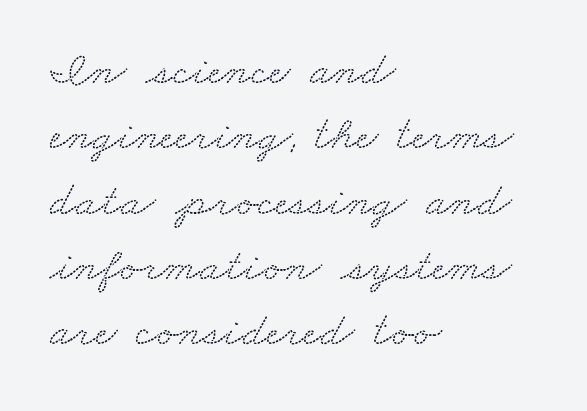
The image shows 48 px wide serif type; set left-aligned, normal line spacing (1.36x), normal letter spacing, not underlined; low stroke contrast and a small x-height.
